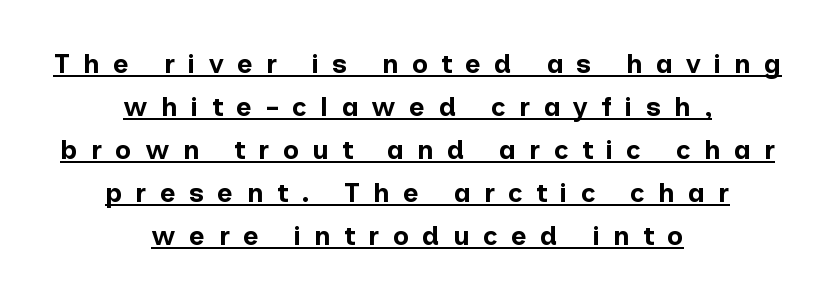
Q: Is the text bold? A: Yes.
Q: Is the text italic (slanted)? A: No, it is upright.
Q: Is the text underlined? A: Yes.
Q: How is the paragraph aligned? A: Centered.
Q: Is the spacing between letters normal or unusually wide? A: Unusually wide.
Q: Is the spacing between lines tight, normal or loose? A: Normal.
